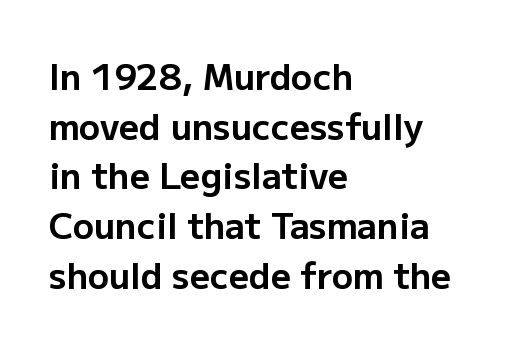
Q: Is the text bold? A: Yes.
Q: Is the text italic (slanted)? A: No, it is upright.
Q: Is the typeface a serif or a sans-serif typeface? A: Sans-serif.
Q: Is the text underlined? A: No.
Q: How is the paragraph aligned? A: Left-aligned.
Q: Is the spacing between letters normal or unusually wide? A: Normal.
Q: Is the spacing between lines tight, normal or loose? A: Normal.
Q: Width (condensed, normal, or wide)? A: Normal.
Q: Stroke contrast? A: Low.
Q: x-height? A: Medium.
Q: Monospaced? A: No.
